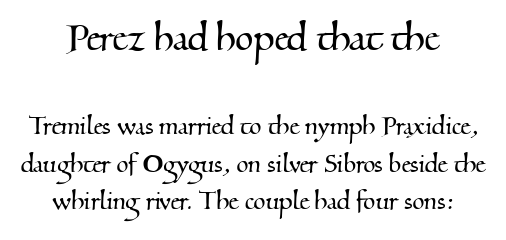
{"serif": "yes", "width": "normal", "stroke_contrast": "medium", "x_height": "small", "monospaced": "no", "underline": "no", "line_spacing_ratio": 1.21, "letter_spacing": "normal", "letter_spacing_em": 0.0, "larger_block": "first", "size_ratio": 1.52, "glyph_px": 47}
